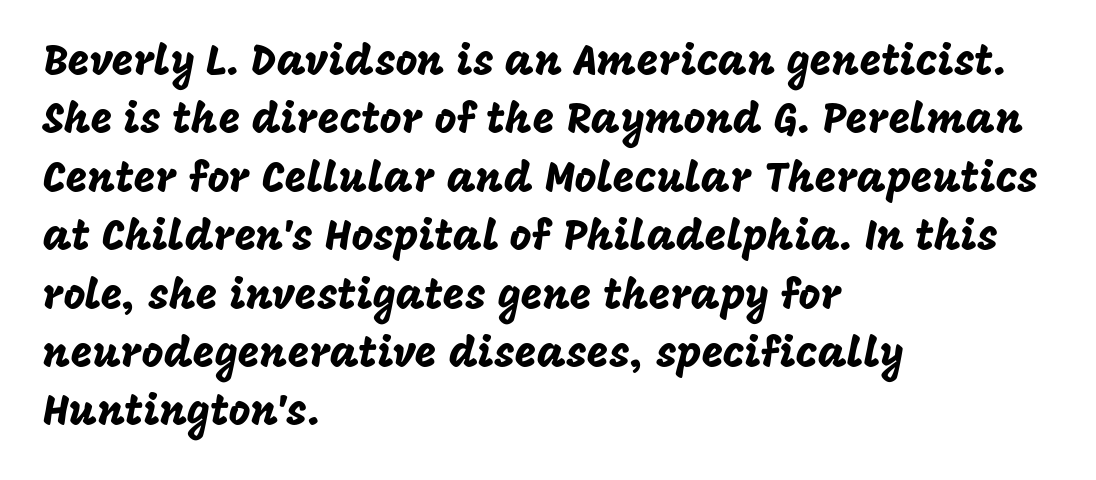
{"serif": "no", "width": "normal", "stroke_contrast": "low", "x_height": "large", "monospaced": "no", "underline": "no", "align": "left", "line_spacing": "normal", "line_spacing_ratio": 1.39, "letter_spacing": "normal", "letter_spacing_em": 0.0, "glyph_px": 42}
